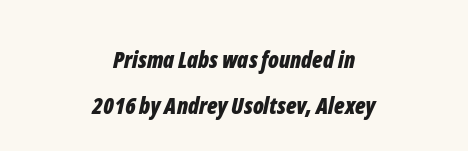
Q: Is the text bold? A: Yes.
Q: Is the text italic (slanted)? A: Yes, it leans right by about 12 degrees.
Q: Is the text underlined? A: No.
Q: How is the paragraph aligned? A: Centered.
Q: Is the spacing between letters normal or unusually wide? A: Normal.
Q: Is the spacing between lines tight, normal or loose? A: Loose.
